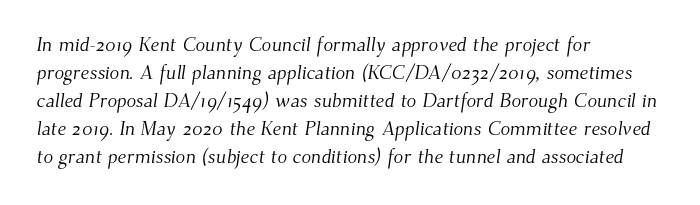
The image shows 20 px text type; set left-aligned, normal line spacing (1.4x), normal letter spacing, not underlined.
